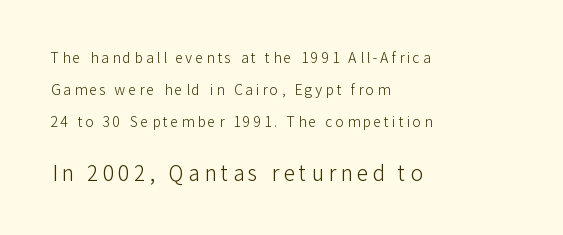
Characters remain perfectly vertical along every line. Weight: in the light-to-regular range. Compared with typical paragraphs, the rows here are farther apart. In CSS terms this would be text-align: left. In terms of letterspacing, this is a distinctly airy, spread setting.
